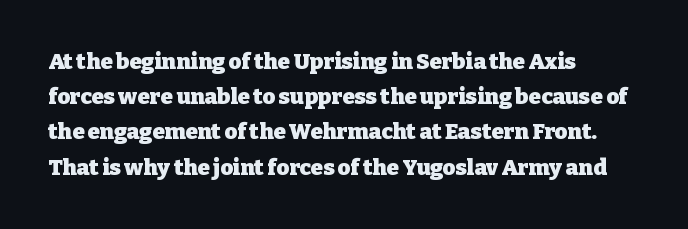
Every row of glyphs begins at an identical x-position on the left. Each word holds together tightly as a unit, with standard inter-letter gaps. What's the leading like? Ordinary, nothing unusual. Nope, not italic — everything's standing straight. The space directly below the letters is spotless.
